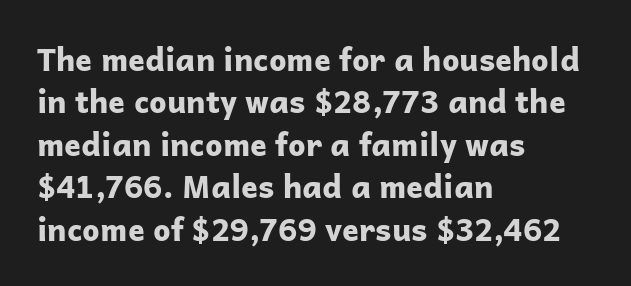
Q: Is the text bold? A: Yes.
Q: Is the text italic (slanted)? A: No, it is upright.
Q: Is the typeface a serif or a sans-serif typeface? A: Sans-serif.
Q: Is the text underlined? A: No.
Q: How is the paragraph aligned? A: Left-aligned.
Q: Is the spacing between letters normal or unusually wide? A: Normal.
Q: Is the spacing between lines tight, normal or loose? A: Normal.
Q: Width (condensed, normal, or wide)? A: Normal.
Q: Stroke contrast? A: Low.
Q: x-height? A: Medium.
Q: Monospaced? A: No.
